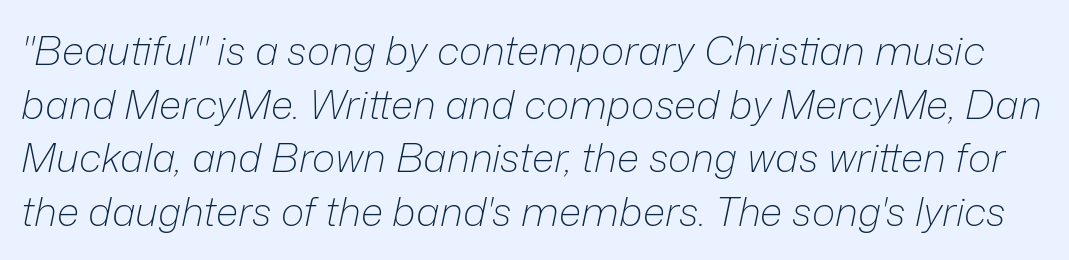
The image shows 40 px light type, italic (leaning right); set normal line spacing (1.34x), normal letter spacing, not underlined; low stroke contrast and a medium x-height.
